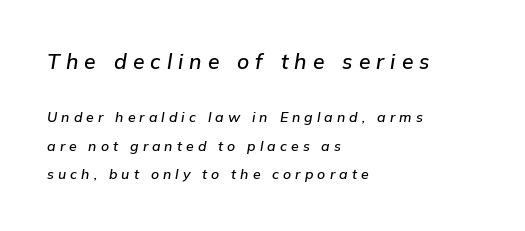
A student would call this left alignment; a typographer would say flush left, rag right. The upper block of text is set noticeably larger than the block beneath it. Only glyphs here, with clear space below each row. How would I describe the line gaps? Wide and relaxed.
